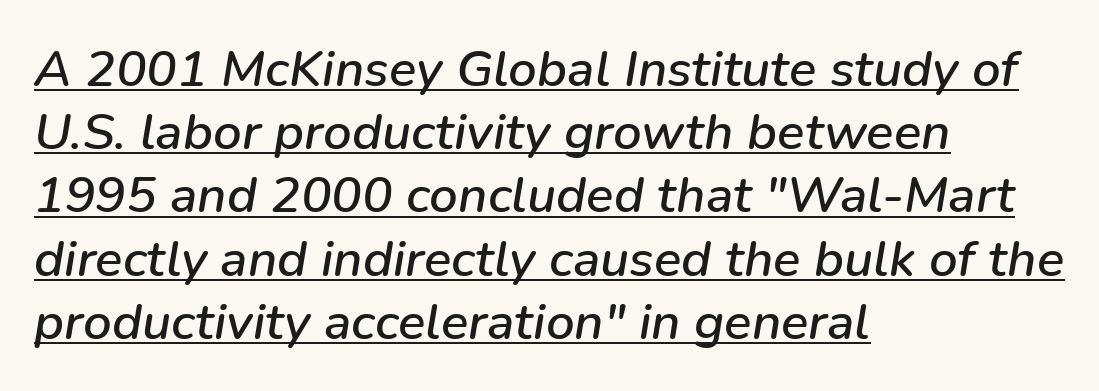
{"italic": "yes", "lean": "right", "slant_degrees": 9, "width": "normal", "stroke_contrast": "low", "x_height": "medium", "monospaced": "no", "underline": "yes", "align": "left", "line_spacing_ratio": 1.24, "letter_spacing": "normal", "letter_spacing_em": 0.0, "glyph_px": 51}
